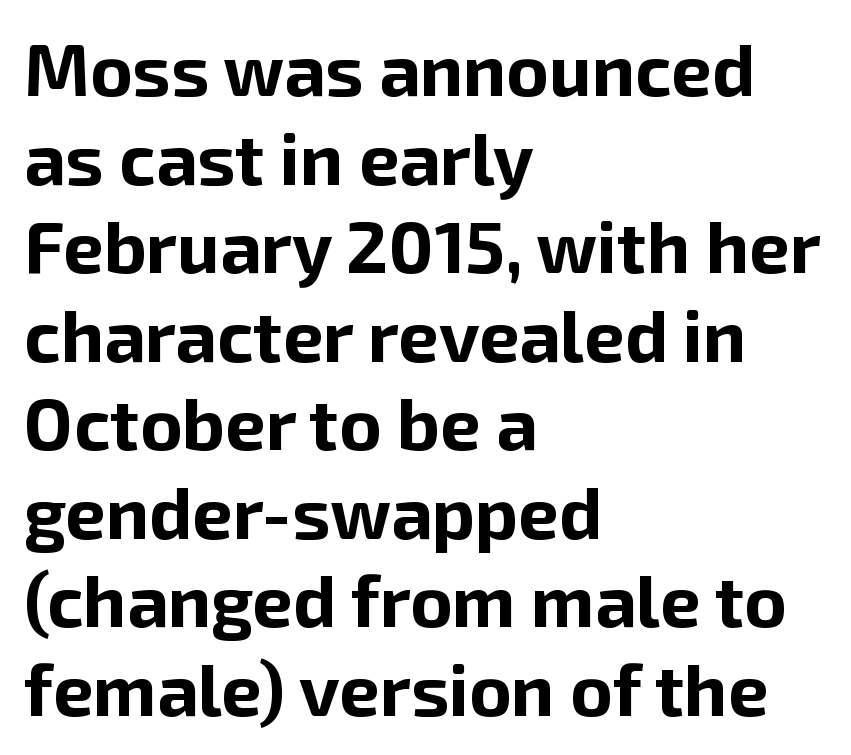
Varying glyph widths throughout — classic text-font behaviour. Is the letter spacing exaggerated? No — it looks like the ordinary default. Notice how the stems are strictly vertical — no italics here. Descender tails drop into unmarked territory. Teacher's note: observe the even left margin — that is flush-left alignment. A full-strength bold gives these letters their thick strokes.
